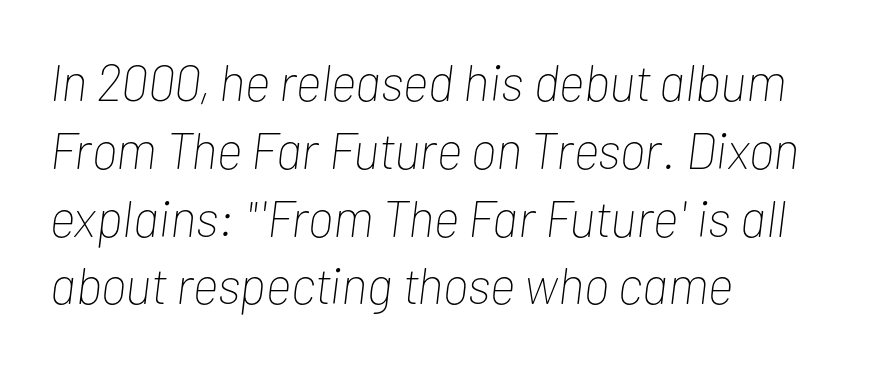
{"italic": "yes", "lean": "right", "slant_degrees": 7, "bold": "no", "weight": "thin", "width": "condensed", "stroke_contrast": "low", "x_height": "medium", "monospaced": "no", "underline": "no", "align": "left", "line_spacing": "normal", "line_spacing_ratio": 1.33, "letter_spacing": "normal", "letter_spacing_em": 0.0, "glyph_px": 51}
